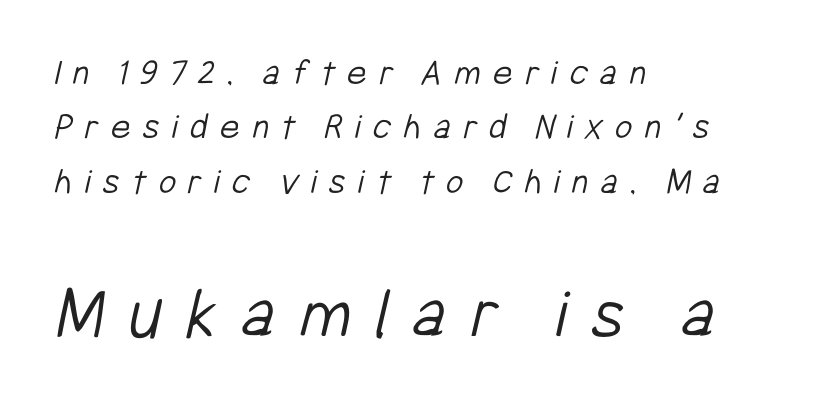
{"serif": "no", "bold": "no", "weight": "light", "width": "condensed", "stroke_contrast": "low", "x_height": "medium", "monospaced": "no", "underline": "no", "align": "left", "line_spacing": "normal", "line_spacing_ratio": 1.43, "letter_spacing": "wide", "letter_spacing_em": 0.32, "larger_block": "second", "size_ratio": 1.97, "glyph_px": 75}
